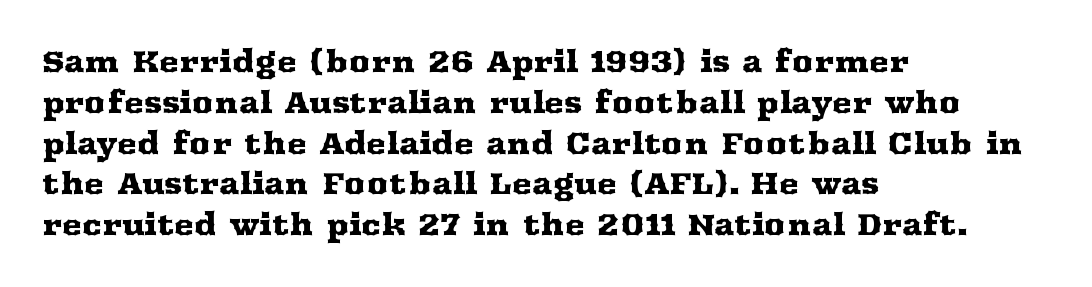
{"serif": "yes", "italic": "no", "width": "wide", "stroke_contrast": "medium", "x_height": "medium", "monospaced": "no", "underline": "no", "align": "left", "line_spacing": "normal", "line_spacing_ratio": 1.36, "letter_spacing": "normal", "letter_spacing_em": 0.0, "glyph_px": 30}
